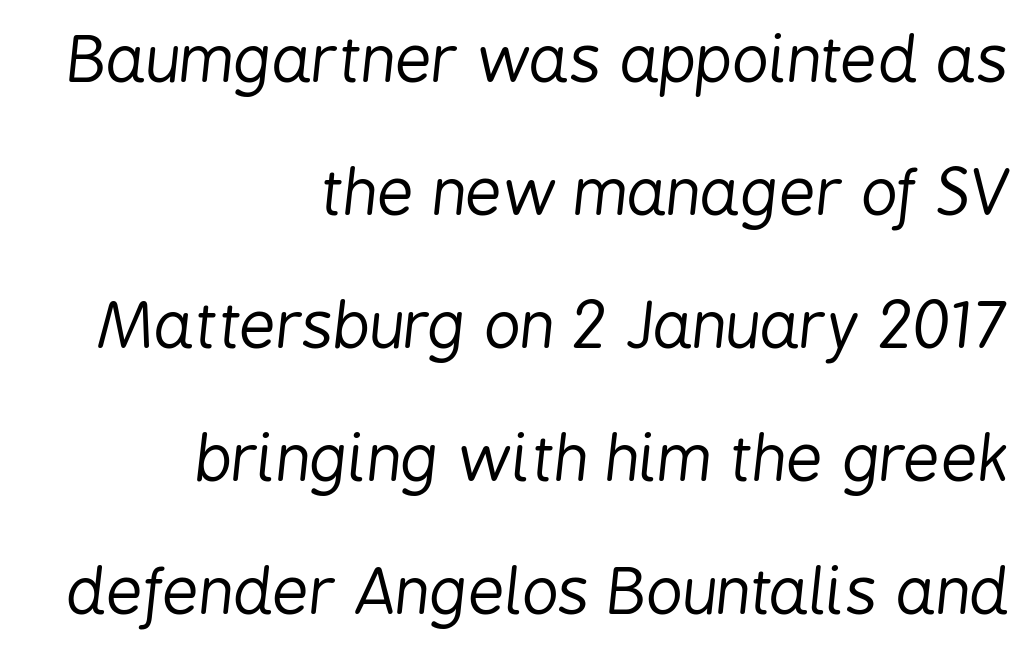
Compared with typical paragraphs, the rows here are farther apart. The letterforms sit at book weight or below. The paragraph shown leans on its right margin. Bare-footed words on every line. Each word holds together tightly as a unit, with standard inter-letter gaps. Looks like regular typesetting: each glyph gets only the width it needs.
